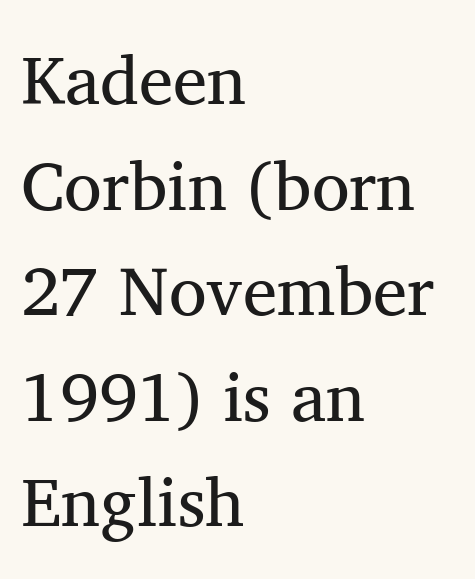
The letters advance in unequal steps, a hallmark of proportional type. The glyphs are unaccompanied by any horizontal stroke below them. What kind of face is this? One with serifs. Is there any slant? The stems are plumb.
